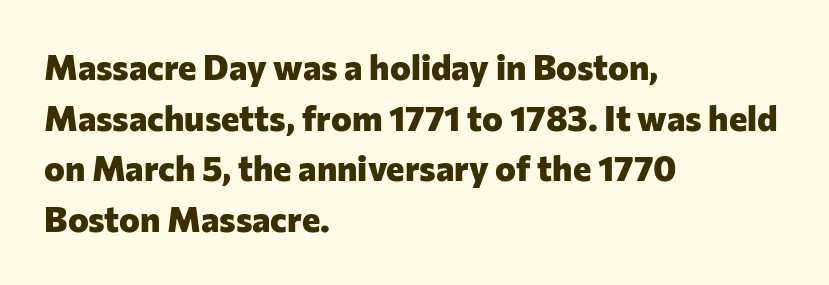
{"serif": "no", "italic": "no", "bold": "yes", "weight": "heavy", "width": "normal", "stroke_contrast": "low", "x_height": "medium", "monospaced": "no", "underline": "no", "align": "left", "line_spacing": "normal", "line_spacing_ratio": 1.45, "letter_spacing": "normal", "letter_spacing_em": 0.0, "glyph_px": 35}
